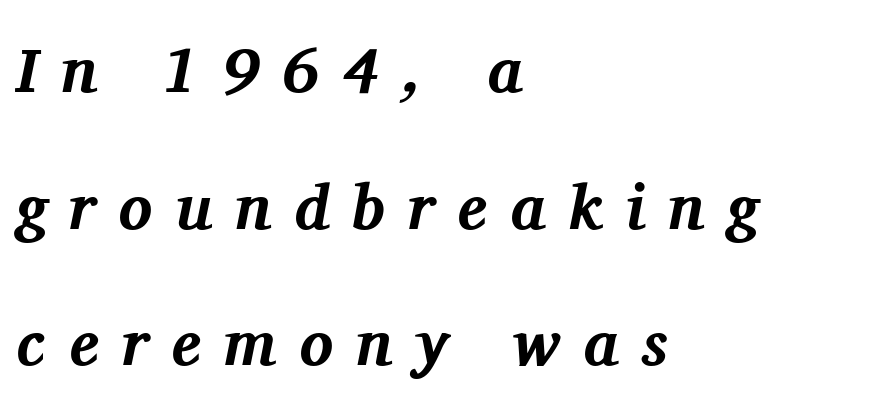
The image shows 63 px bold serif type, italic (leaning right); set left-aligned, loose line spacing (2.17x), unusually wide letter spacing (+0.36 em), not underlined; medium stroke contrast and a medium x-height.
